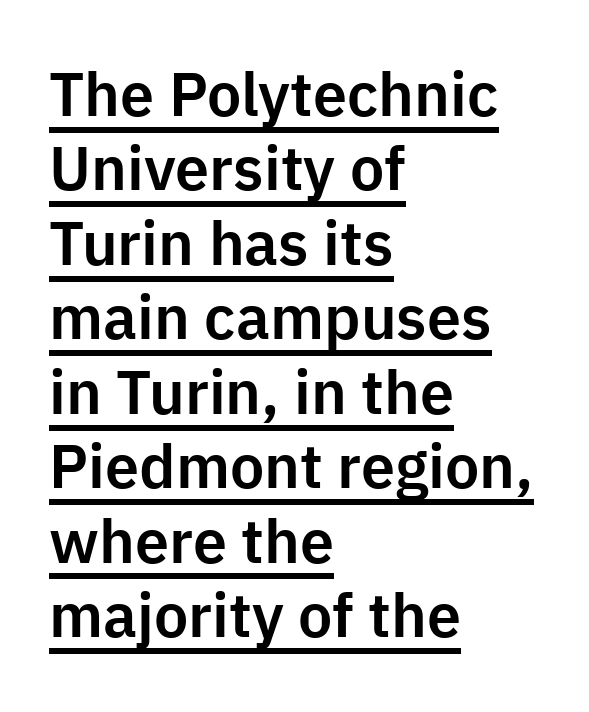
Q: Is the text italic (slanted)? A: No, it is upright.
Q: Is the typeface a serif or a sans-serif typeface? A: Sans-serif.
Q: Is the text underlined? A: Yes.
Q: How is the paragraph aligned? A: Left-aligned.
Q: Is the spacing between letters normal or unusually wide? A: Normal.
Q: Width (condensed, normal, or wide)? A: Normal.
Q: Stroke contrast? A: Low.
Q: x-height? A: Medium.
Q: Monospaced? A: No.
